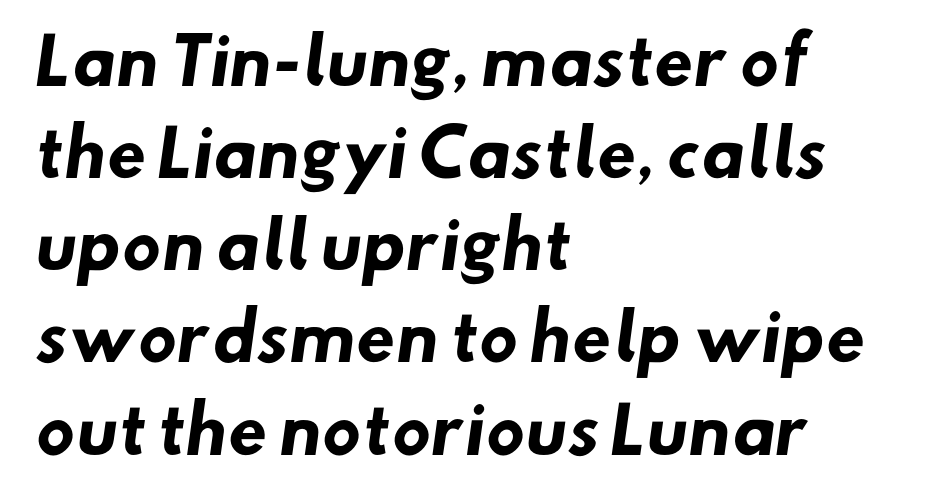
{"serif": "no", "bold": "yes", "weight": "heavy", "width": "normal", "stroke_contrast": "low", "x_height": "small", "monospaced": "no", "underline": "no", "align": "left", "line_spacing": "normal", "line_spacing_ratio": 1.44, "letter_spacing": "normal", "letter_spacing_em": 0.0, "glyph_px": 64}
